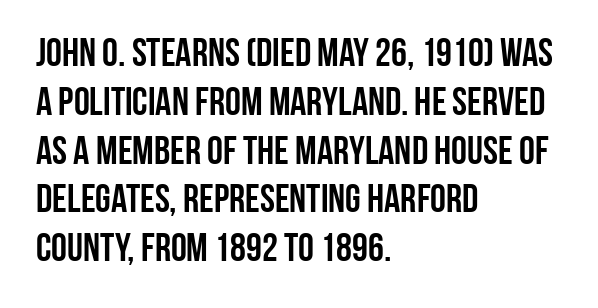
The text was rendered using a sans face with plain stroke endings. Style check: upright. One-word summary of the alignment: left. Proportional: the letters do not fall into vertical columns. Does extra space separate the letters? No, they use regular spacing. Honestly, there is no underline to notice here at all.
